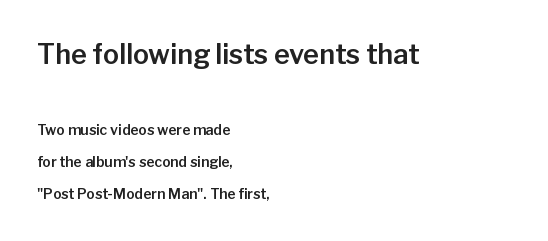
Italic? Not at all — the glyphs are vertical. Lines of text with bare space underneath. Short note: letters normally spaced. The rendering shrinks the type as you move from the upper chunk to the lower. Line beginnings align vertically; line endings do not.
